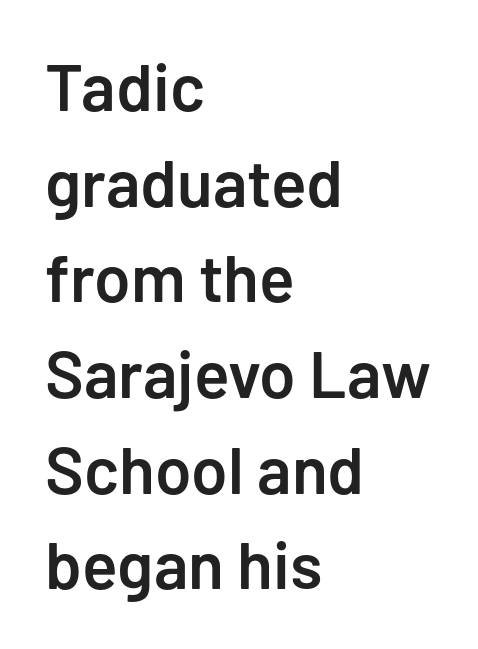
Q: Is the text bold? A: Semi-bold.
Q: Is the text italic (slanted)? A: No, it is upright.
Q: Is the typeface a serif or a sans-serif typeface? A: Sans-serif.
Q: Is the text underlined? A: No.
Q: How is the paragraph aligned? A: Left-aligned.
Q: Is the spacing between letters normal or unusually wide? A: Normal.
Q: Is the spacing between lines tight, normal or loose? A: Normal.
Q: Width (condensed, normal, or wide)? A: Normal.
Q: Stroke contrast? A: Low.
Q: x-height? A: Medium.
Q: Monospaced? A: No.
